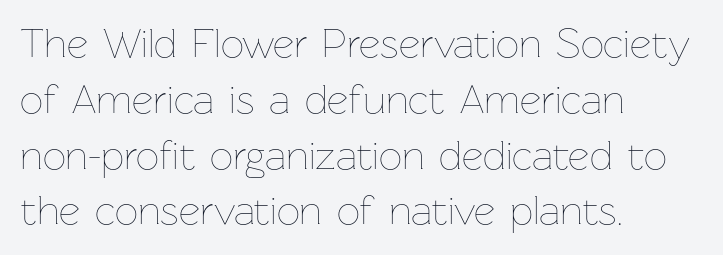
The image shows 41 px thin type, upright; set left-aligned, normal line spacing (1.36x), normal letter spacing, not underlined; low stroke contrast and a medium x-height.
